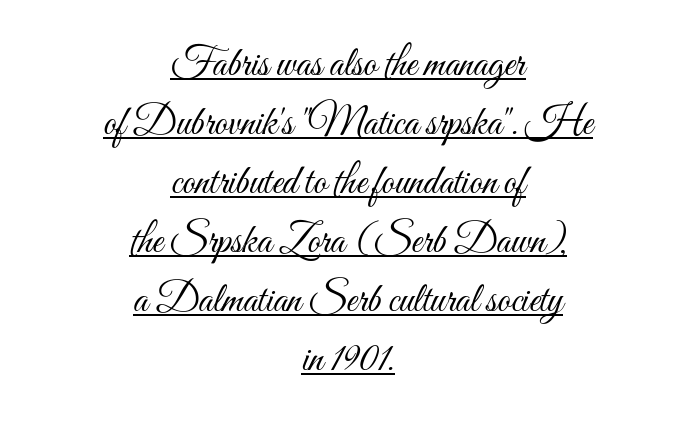
Q: Is the text bold? A: No.
Q: Is the text italic (slanted)? A: Yes.
Q: Is the text underlined? A: Yes.
Q: How is the paragraph aligned? A: Centered.
Q: Is the spacing between letters normal or unusually wide? A: Normal.
Q: Is the spacing between lines tight, normal or loose? A: Normal.
Q: Width (condensed, normal, or wide)? A: Condensed.
Q: Stroke contrast? A: Medium.
Q: x-height? A: Small.
Q: Monospaced? A: No.
